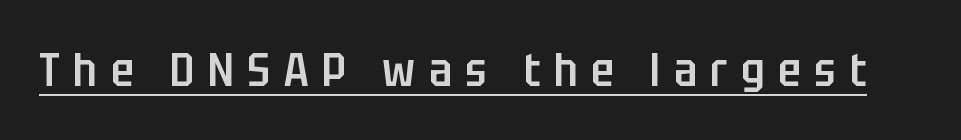
Proportional: the letters do not fall into vertical columns. Every word sits above its own underline. The designer went with a sans here, leaving each stem footless. Spacing between characters has been opened up far beyond the box default. Emphasis by weight is partial: semibold.
